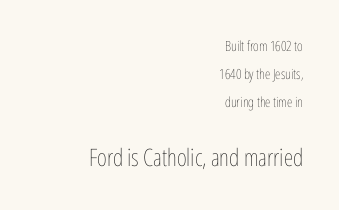
The weight would be labelled regular, book, light, or lighter still. The gap between lines stays unmarked. Posture: straight, roman, zero tilt. The text block is weighted toward the right margin, trailing off unevenly leftward.
